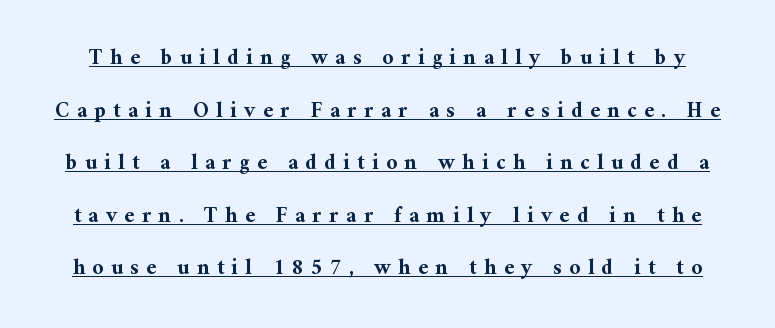
{"italic": "no", "bold": "yes", "underline": "yes", "line_spacing": "loose", "line_spacing_ratio": 2.39, "letter_spacing": "wide", "letter_spacing_em": 0.33, "glyph_px": 22}
